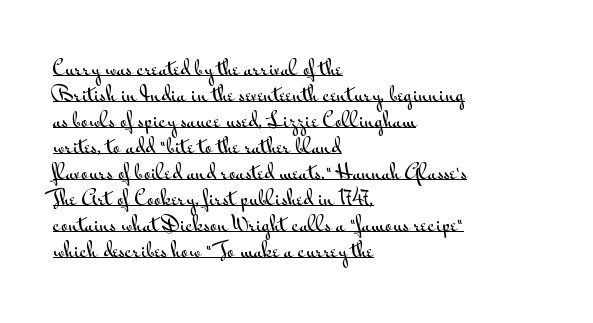
These characters rest on top of a visible drawn line. Does the copy run flush right? No — it runs flush left. The passage shown has conventional tracking throughout. Does the leading feel generous? No, just average.
